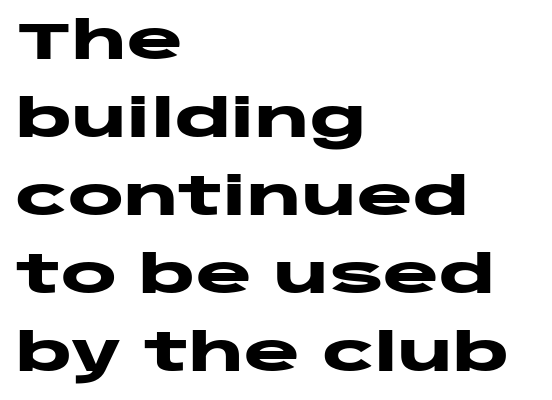
{"serif": "no", "italic": "no", "bold": "yes", "weight": "heavy", "width": "wide", "stroke_contrast": "low", "x_height": "large", "monospaced": "no", "underline": "no", "align": "left", "line_spacing": "normal", "line_spacing_ratio": 1.47, "letter_spacing": "normal", "letter_spacing_em": 0.0, "glyph_px": 53}
